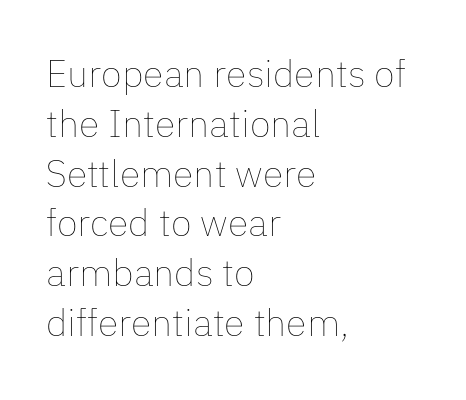
The image shows 38 px thin type, upright; set left-aligned, normal line spacing (1.31x), normal letter spacing, not underlined; low stroke contrast and a medium x-height.
